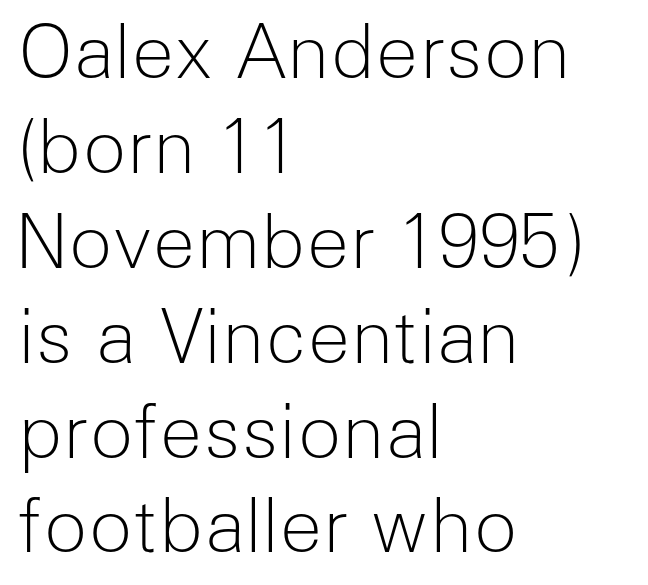
Italic: no, the glyphs are upright roman. Rows of type keep a routine distance in the vertical direction. The compositor pushed each line to the left boundary. Does extra space separate the letters? No, they use regular spacing. No chunkiness to these letters — they're not bold.
